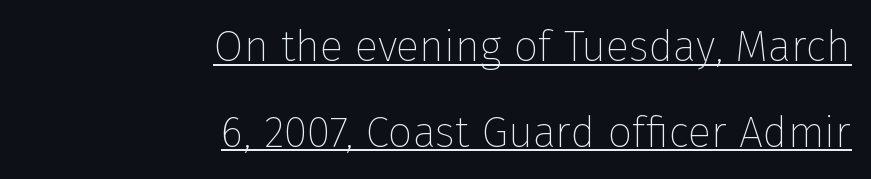
The image shows 43 px thin sans-serif type, upright; set right-aligned, loose line spacing (1.99x), normal letter spacing, underlined; low stroke contrast and a medium x-height.
